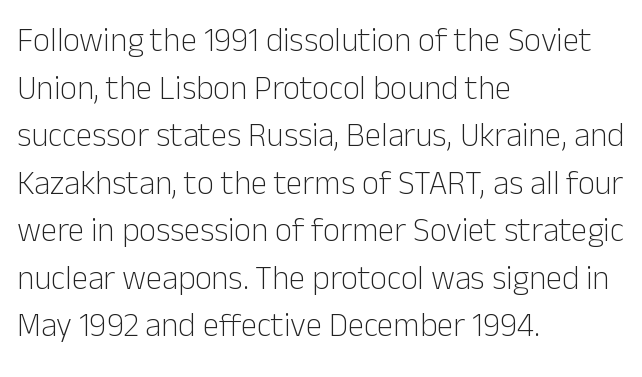
{"serif": "no", "italic": "no", "bold": "no", "weight": "light", "width": "normal", "stroke_contrast": "low", "x_height": "medium", "monospaced": "no", "underline": "no", "align": "left", "line_spacing": "normal", "line_spacing_ratio": 1.44, "letter_spacing": "normal", "letter_spacing_em": 0.0, "glyph_px": 33}
